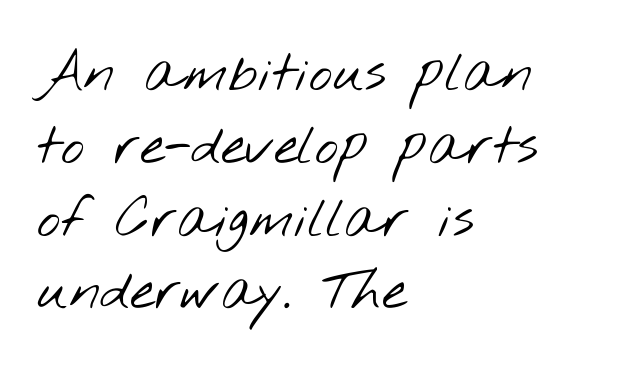
The image shows 56 px light, wide sans-serif type; set left-aligned, normal line spacing (1.3x), normal letter spacing, not underlined; low stroke contrast and a small x-height.
